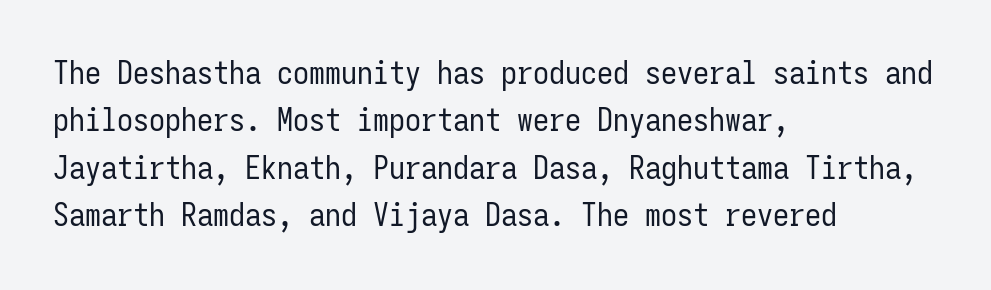
{"serif": "no", "italic": "no", "bold": "no", "weight": "regular", "width": "condensed", "stroke_contrast": "low", "x_height": "medium", "monospaced": "yes", "underline": "no", "align": "left", "line_spacing": "normal", "line_spacing_ratio": 1.48, "letter_spacing": "normal", "letter_spacing_em": 0.0, "glyph_px": 32}
